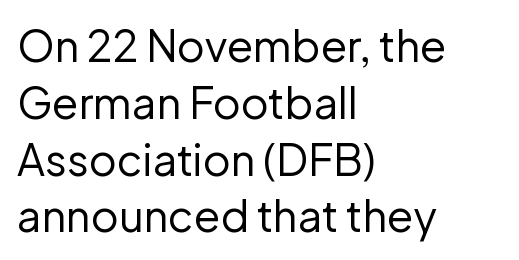
You could not count columns in this text — the font is proportionally spaced. The type sits square on the baseline with zero lean. Decoration check: the copy has no underline. One-word summary of the alignment: left. Does the type have serifs? No, each stem ends abruptly. The font sits on the lighter half of the weight spectrum, regular included.
